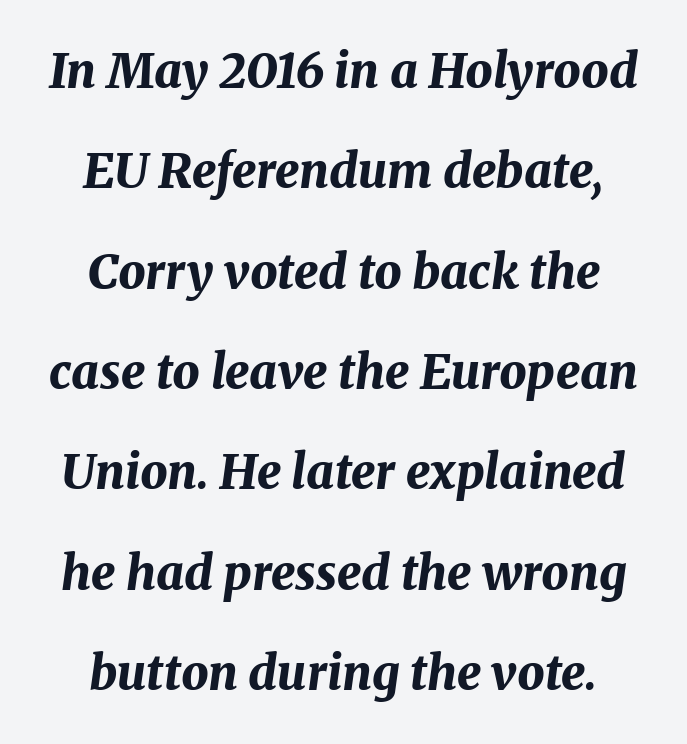
{"italic": "yes", "lean": "right", "slant_degrees": 8, "bold": "yes", "weight": "bold", "width": "normal", "stroke_contrast": "medium", "x_height": "medium", "monospaced": "no", "underline": "no", "align": "center", "line_spacing": "loose", "line_spacing_ratio": 2.09, "letter_spacing": "normal", "letter_spacing_em": 0.0, "glyph_px": 48}
